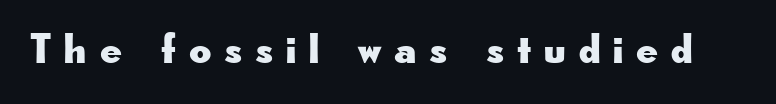
{"serif": "no", "italic": "no", "width": "wide", "stroke_contrast": "low", "x_height": "small", "monospaced": "no", "underline": "no", "letter_spacing": "wide", "letter_spacing_em": 0.3, "glyph_px": 43}
